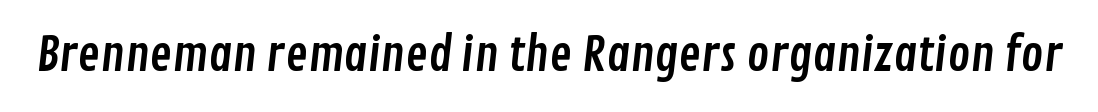
Q: Is the typeface a serif or a sans-serif typeface? A: Sans-serif.
Q: Is the text underlined? A: No.
Q: Is the spacing between letters normal or unusually wide? A: Normal.
Q: Width (condensed, normal, or wide)? A: Condensed.
Q: Stroke contrast? A: Low.
Q: x-height? A: Medium.
Q: Monospaced? A: No.
